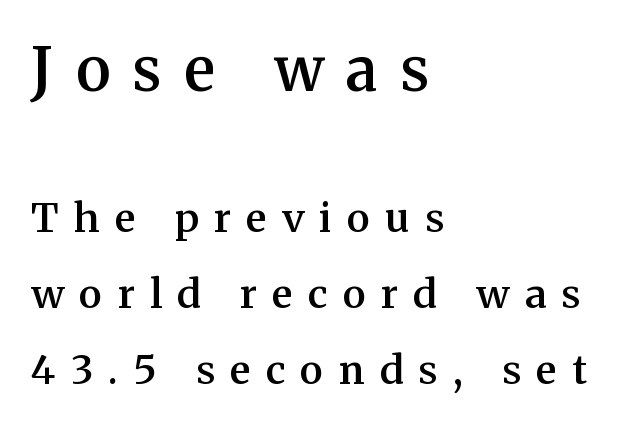
Typesetter's note — upper block bumped up in size, lower block left smaller. Posture: straight, roman, zero tilt. Typographic density is moderately raised because the face is semibold. Characters follow at a spacing far wider than the type designer built in.
